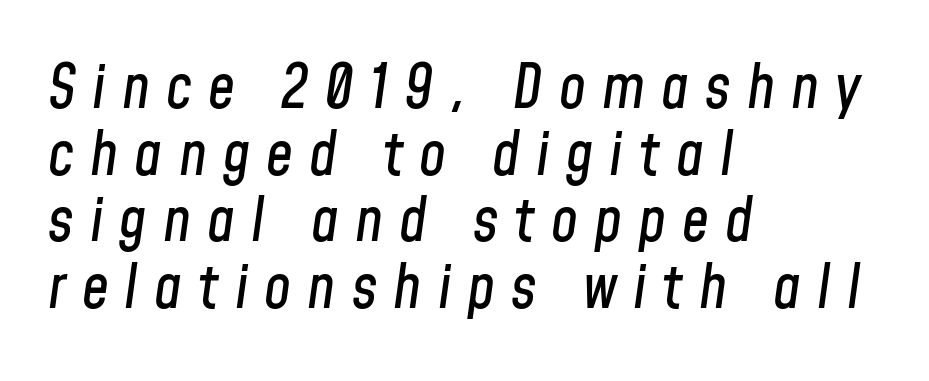
{"italic": "yes", "lean": "right", "slant_degrees": 8, "width": "condensed", "stroke_contrast": "low", "x_height": "medium", "monospaced": "no", "underline": "no", "align": "left", "line_spacing": "tight", "line_spacing_ratio": 1.11, "letter_spacing": "wide", "letter_spacing_em": 0.27, "glyph_px": 60}
